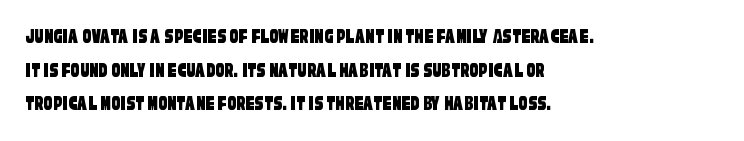
The tracking reads as untouched default to a designer's eye. Rule under the text: the space is simply empty. Leftover space on each line is placed entirely after the last word. The vertical gap from one line to the next is medium.
